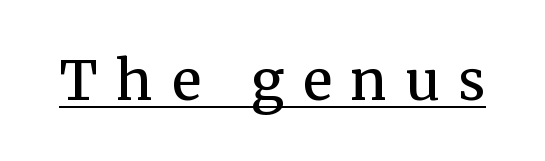
Q: Is the text bold? A: No.
Q: Is the text italic (slanted)? A: No, it is upright.
Q: Is the typeface a serif or a sans-serif typeface? A: Serif.
Q: Is the text underlined? A: Yes.
Q: Is the spacing between letters normal or unusually wide? A: Unusually wide.
Q: Width (condensed, normal, or wide)? A: Normal.
Q: Stroke contrast? A: Medium.
Q: x-height? A: Medium.
Q: Monospaced? A: No.
